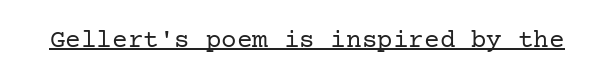
The image shows 26 px text type, upright; set normal letter spacing, underlined.
